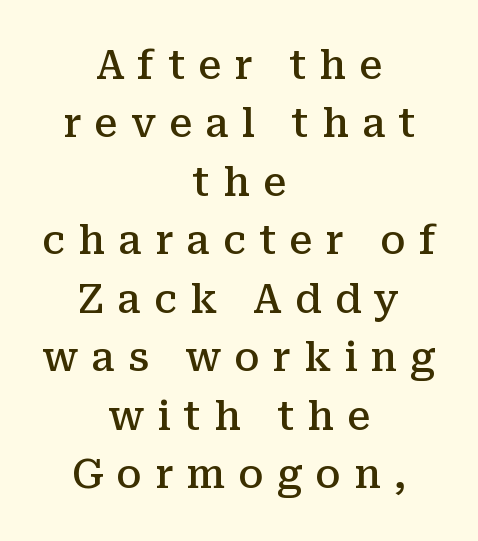
{"serif": "yes", "italic": "no", "bold": "semi", "weight": "semibold", "width": "normal", "stroke_contrast": "medium", "x_height": "medium", "monospaced": "no", "underline": "no", "align": "center", "line_spacing": "normal", "line_spacing_ratio": 1.5, "letter_spacing": "wide", "letter_spacing_em": 0.34, "glyph_px": 39}
